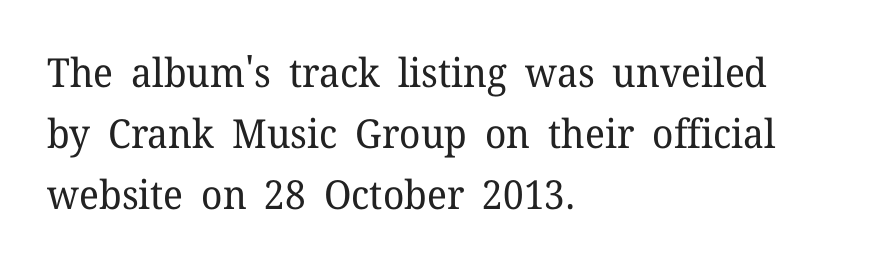
Q: Is the text bold? A: No.
Q: Is the text italic (slanted)? A: No, it is upright.
Q: Is the typeface a serif or a sans-serif typeface? A: Serif.
Q: Is the text underlined? A: No.
Q: How is the paragraph aligned? A: Left-aligned.
Q: Is the spacing between letters normal or unusually wide? A: Normal.
Q: Is the spacing between lines tight, normal or loose? A: Normal.
Q: Width (condensed, normal, or wide)? A: Normal.
Q: Stroke contrast? A: Low.
Q: x-height? A: Medium.
Q: Monospaced? A: No.
